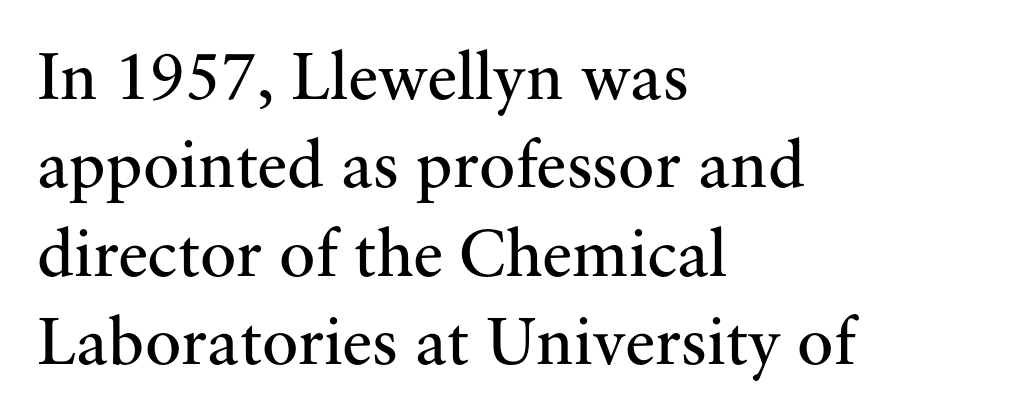
The image shows 68 px regular-weight serif type, upright; set left-aligned, normal line spacing (1.3x), normal letter spacing, not underlined; medium stroke contrast and a small x-height.
